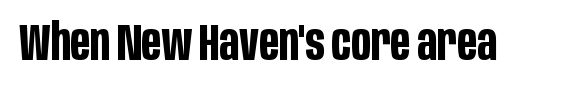
{"serif": "no", "italic": "no", "bold": "yes", "weight": "bold", "width": "condensed", "stroke_contrast": "low", "x_height": "large", "monospaced": "no", "underline": "no", "letter_spacing": "normal", "letter_spacing_em": 0.0, "glyph_px": 51}
